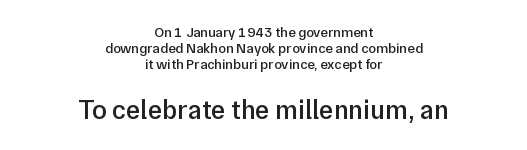
The image shows 27 px text type, upright; set centered, tight line spacing (1.15x), normal letter spacing, not underlined; the second (bottom) block is 1.93x larger.
